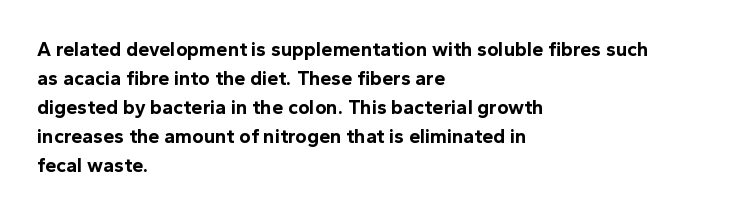
{"italic": "no", "bold": "yes", "underline": "no", "align": "left", "line_spacing": "normal", "line_spacing_ratio": 1.45, "letter_spacing": "normal", "letter_spacing_em": 0.0, "glyph_px": 20}
